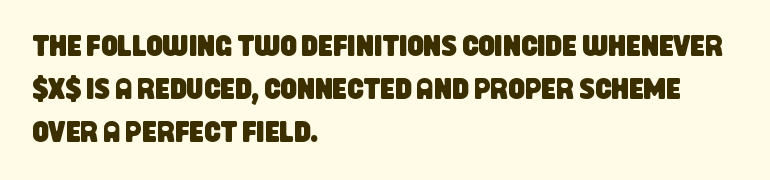
Decoration check: the copy has no underline. Spacing verdict: proportional, widths tailored to each character. A classic flush-left, rag-right setting is used for this passage. The type family on display is of the sans-serif kind. Quick note: interline space is typical. Letter spacing: default.
